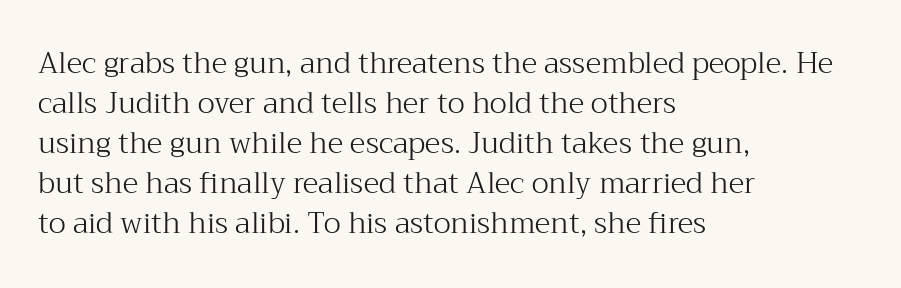
Q: Is the text bold? A: No.
Q: Is the text italic (slanted)? A: No, it is upright.
Q: Is the typeface a serif or a sans-serif typeface? A: Serif.
Q: Is the text underlined? A: No.
Q: How is the paragraph aligned? A: Left-aligned.
Q: Is the spacing between letters normal or unusually wide? A: Normal.
Q: Is the spacing between lines tight, normal or loose? A: Normal.
Q: Width (condensed, normal, or wide)? A: Normal.
Q: Stroke contrast? A: Medium.
Q: x-height? A: Medium.
Q: Monospaced? A: No.
